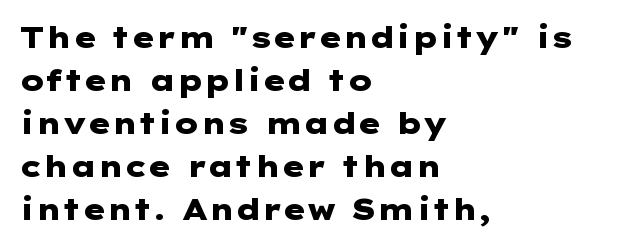
Short note: letters normally spaced. Heavy-handed strokes throughout: this text is bold. Every row of glyphs begins at an identical x-position on the left. Upright lettering throughout. Check under the words: just untouched page. The glyphs in this specimen are sans serif.
